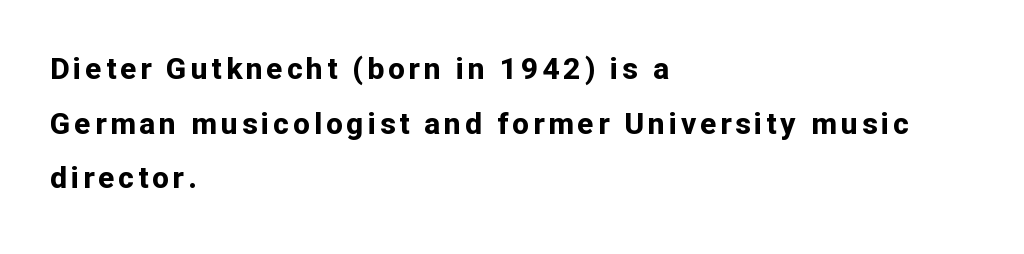
A typesetter would label this face a sans. Proportional: the letters do not fall into vertical columns. Check the space under the baseline: it is left empty. This is the regular roman posture of the typeface. Heavy-handed strokes throughout: this text is bold.
